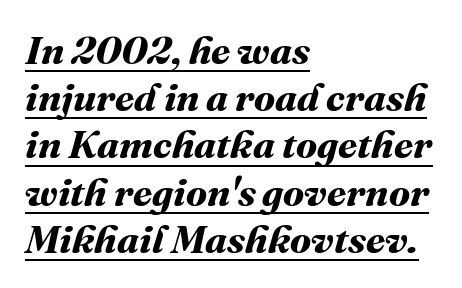
Q: Is the text bold? A: Yes.
Q: Is the text underlined? A: Yes.
Q: How is the paragraph aligned? A: Left-aligned.
Q: Is the spacing between letters normal or unusually wide? A: Normal.
Q: Width (condensed, normal, or wide)? A: Normal.
Q: Stroke contrast? A: Medium.
Q: x-height? A: Medium.
Q: Monospaced? A: No.
